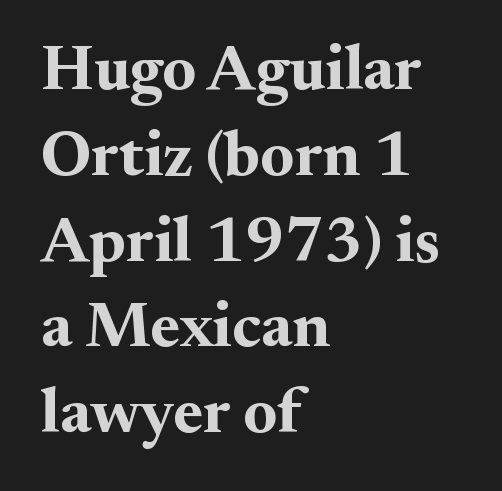
Where is the straight margin? On the left. The lines sit at an ordinary, default distance from one another. The horizontal fit of the characters is conventional and even. Underlining? Definitely not there.
